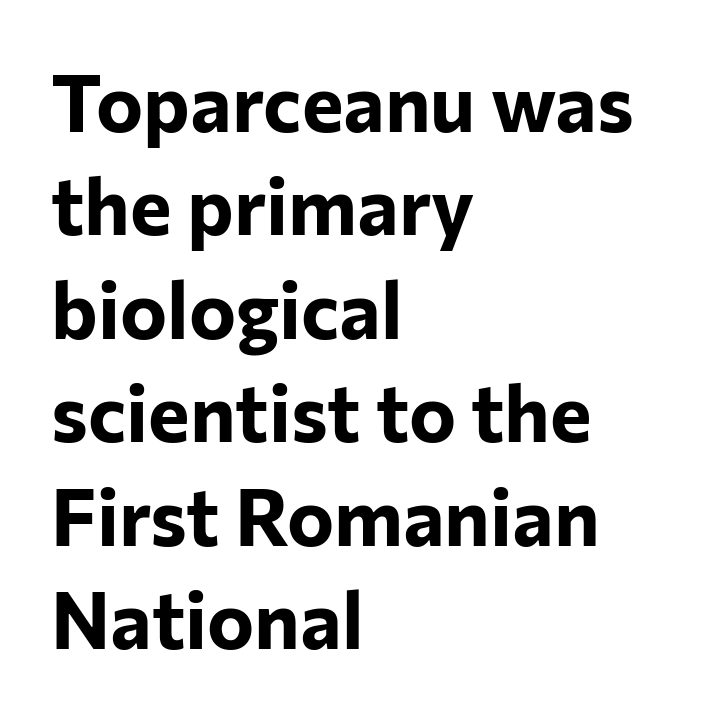
Q: Is the text bold? A: Yes.
Q: Is the text italic (slanted)? A: No, it is upright.
Q: Is the typeface a serif or a sans-serif typeface? A: Sans-serif.
Q: Is the text underlined? A: No.
Q: How is the paragraph aligned? A: Left-aligned.
Q: Is the spacing between letters normal or unusually wide? A: Normal.
Q: Is the spacing between lines tight, normal or loose? A: Normal.
Q: Width (condensed, normal, or wide)? A: Normal.
Q: Stroke contrast? A: Low.
Q: x-height? A: Medium.
Q: Monospaced? A: No.
